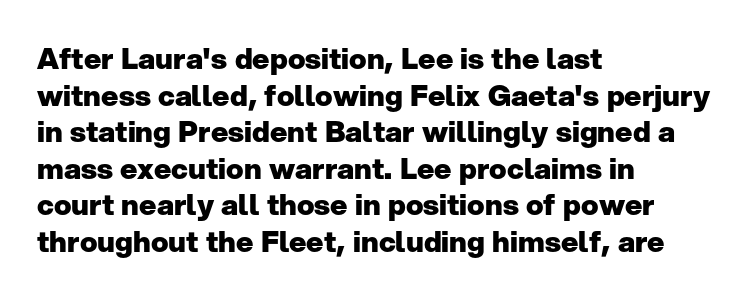
The image shows 29 px heavy sans-serif type, upright; set left-aligned, normal line spacing (1.26x), normal letter spacing, not underlined; low stroke contrast and a medium x-height.
